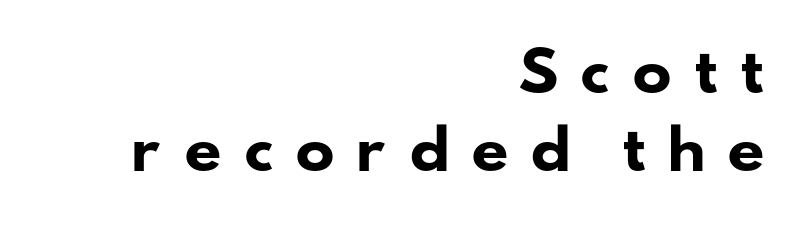
{"serif": "no", "bold": "yes", "weight": "heavy", "width": "wide", "stroke_contrast": "low", "x_height": "small", "monospaced": "no", "underline": "no", "align": "right", "line_spacing": "normal", "line_spacing_ratio": 1.47, "letter_spacing": "wide", "letter_spacing_em": 0.37, "glyph_px": 53}
